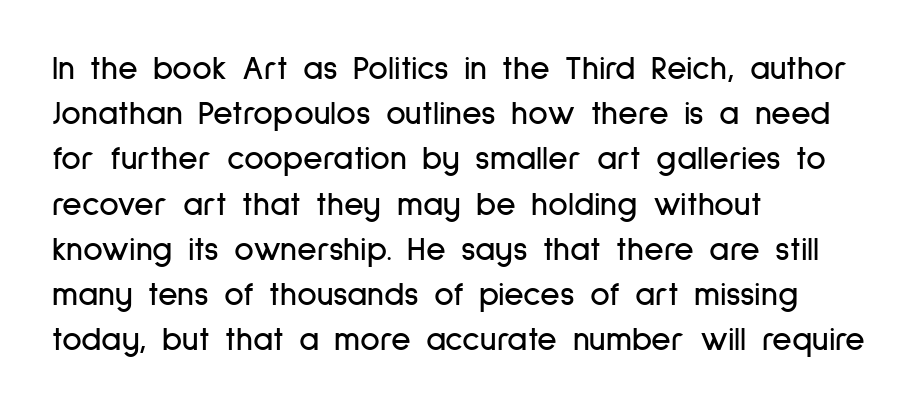
The image shows 34 px condensed sans-serif type, upright; set left-aligned, normal line spacing (1.33x), normal letter spacing, not underlined; low stroke contrast and a medium x-height.
